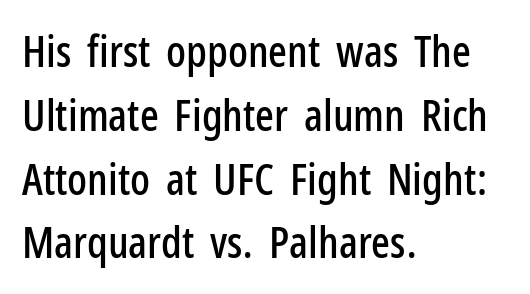
Q: Is the text italic (slanted)? A: No, it is upright.
Q: Is the typeface a serif or a sans-serif typeface? A: Sans-serif.
Q: Is the text underlined? A: No.
Q: How is the paragraph aligned? A: Left-aligned.
Q: Is the spacing between letters normal or unusually wide? A: Normal.
Q: Is the spacing between lines tight, normal or loose? A: Normal.
Q: Width (condensed, normal, or wide)? A: Condensed.
Q: Stroke contrast? A: Low.
Q: x-height? A: Medium.
Q: Monospaced? A: No.
